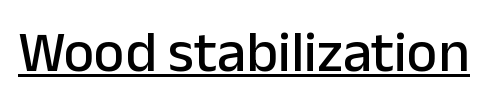
{"serif": "no", "italic": "no", "width": "normal", "stroke_contrast": "low", "x_height": "medium", "monospaced": "no", "underline": "yes", "letter_spacing": "normal", "letter_spacing_em": 0.0, "glyph_px": 58}
